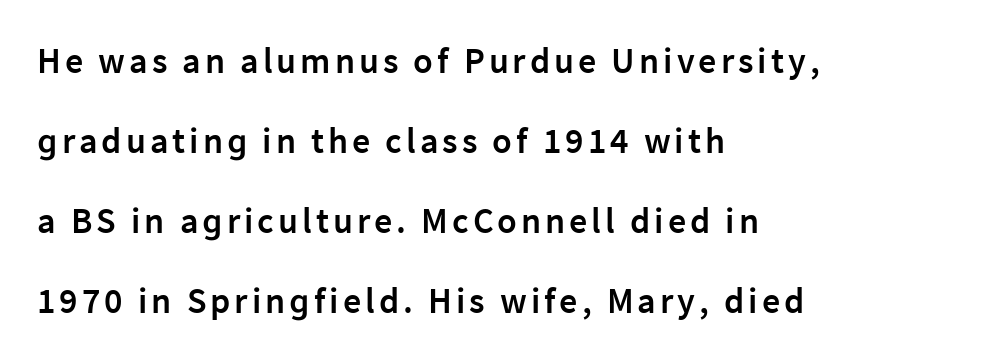
The image shows 36 px semibold sans-serif type, upright; set left-aligned, loose line spacing (2.22x), not underlined; low stroke contrast and a medium x-height.
